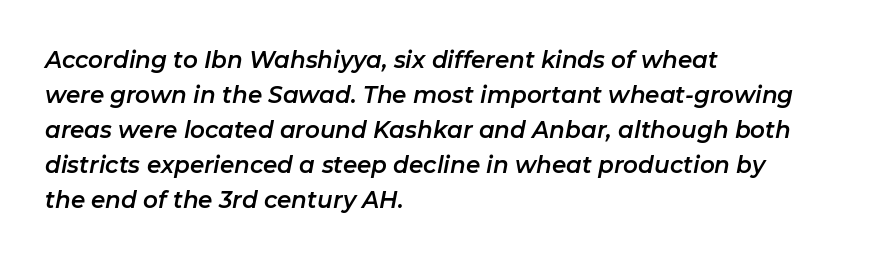
The image shows 23 px text type, italic (leaning right); set left-aligned, normal line spacing (1.52x), normal letter spacing, not underlined.
